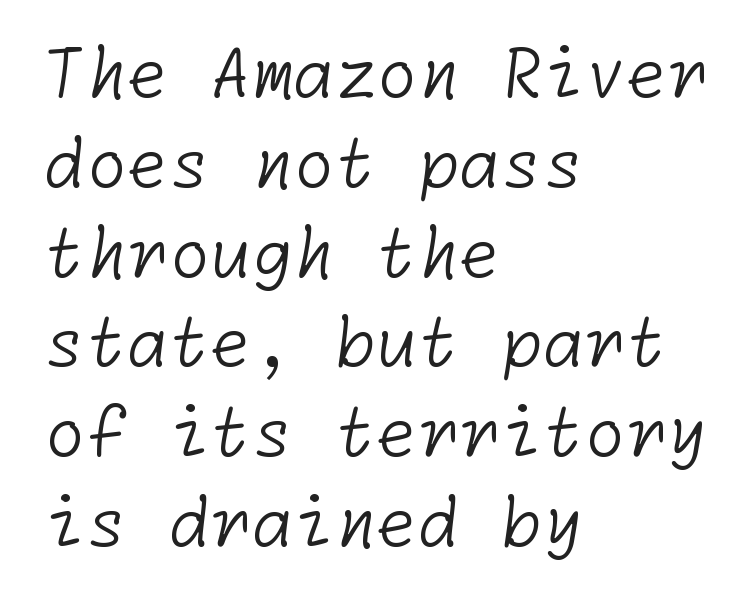
Caption: standard tracking, unaltered. This sample keeps an unexceptional amount of space between lines. You can tell from the bare stems that sans-serif type was used. Lines of text with bare space underneath.
